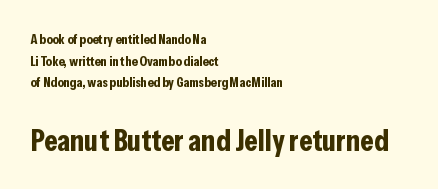
Q: Is the text bold? A: Yes.
Q: Is the text italic (slanted)? A: No, it is upright.
Q: Is the typeface a serif or a sans-serif typeface? A: Sans-serif.
Q: Is the text underlined? A: No.
Q: How is the paragraph aligned? A: Left-aligned.
Q: Is the spacing between letters normal or unusually wide? A: Normal.
Q: Is the spacing between lines tight, normal or loose? A: Normal.
Q: Which block of text is set in a larger size, the first (top) or the second (bottom)? A: The second (bottom) one.
Q: Width (condensed, normal, or wide)? A: Condensed.
Q: Stroke contrast? A: Low.
Q: x-height? A: Medium.
Q: Monospaced? A: No.
